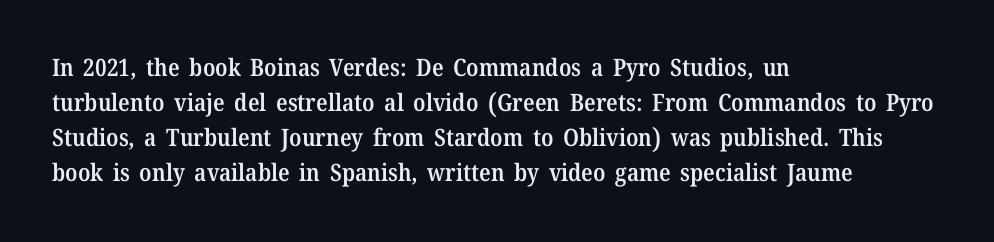
Q: Is the text bold? A: Semi-bold.
Q: Is the text italic (slanted)? A: No, it is upright.
Q: Is the text underlined? A: No.
Q: How is the paragraph aligned? A: Left-aligned.
Q: Is the spacing between letters normal or unusually wide? A: Normal.
Q: Is the spacing between lines tight, normal or loose? A: Normal.
